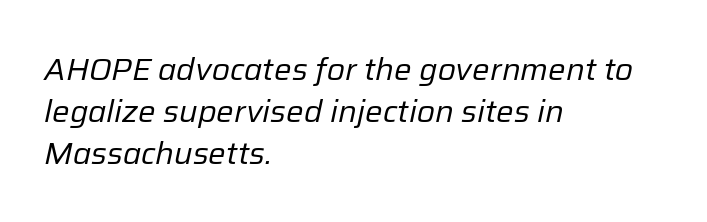
{"italic": "yes", "lean": "right", "slant_degrees": 12, "bold": "no", "weight": "regular", "width": "normal", "stroke_contrast": "low", "x_height": "medium", "monospaced": "no", "underline": "no", "align": "left", "line_spacing": "normal", "line_spacing_ratio": 1.35, "letter_spacing": "normal", "letter_spacing_em": 0.0, "glyph_px": 31}
